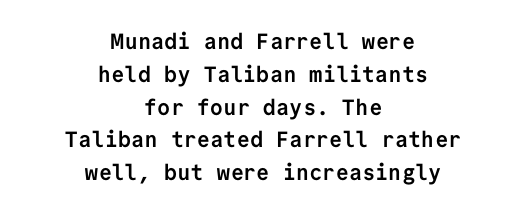
Q: Is the text bold? A: Yes.
Q: Is the text italic (slanted)? A: No, it is upright.
Q: Is the text underlined? A: No.
Q: How is the paragraph aligned? A: Centered.
Q: Is the spacing between letters normal or unusually wide? A: Normal.
Q: Is the spacing between lines tight, normal or loose? A: Normal.
